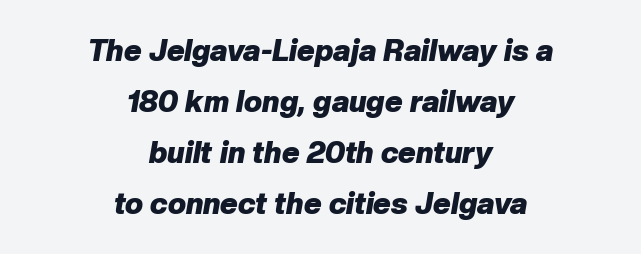
The image shows 30 px heavy type, italic (leaning right); set centered, normal line spacing (1.7x), normal letter spacing, not underlined; low stroke contrast and a medium x-height.
